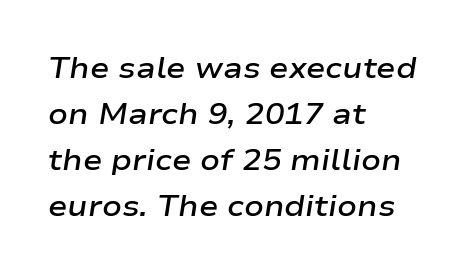
{"italic": "yes", "lean": "right", "slant_degrees": 9, "bold": "semi", "weight": "semibold", "width": "wide", "stroke_contrast": "low", "x_height": "medium", "monospaced": "no", "underline": "no", "align": "left", "line_spacing": "normal", "line_spacing_ratio": 1.59, "letter_spacing": "normal", "letter_spacing_em": 0.0, "glyph_px": 29}
